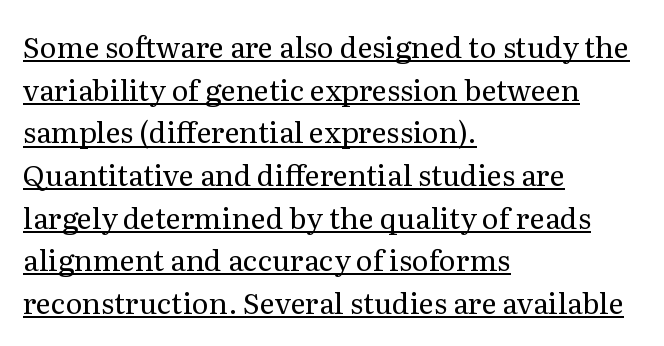
{"serif": "yes", "italic": "no", "bold": "no", "weight": "regular", "width": "normal", "stroke_contrast": "medium", "x_height": "medium", "monospaced": "no", "underline": "yes", "align": "left", "line_spacing": "normal", "line_spacing_ratio": 1.47, "letter_spacing": "normal", "letter_spacing_em": 0.0, "glyph_px": 29}
